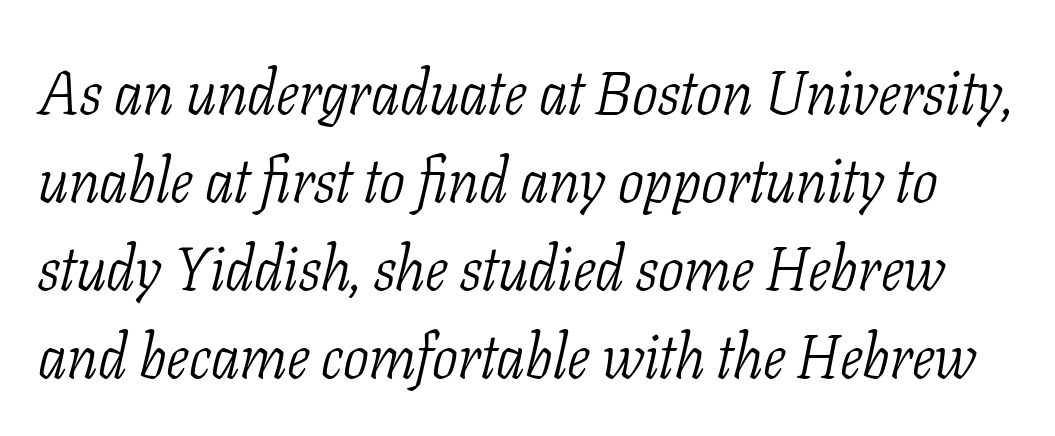
Glance below the letters and you will spot only blank space. The letters carry serifs — small finishing strokes at the ends of their stems. In terms of letterspacing, this is plain default setting. The passage shown is typed in a proportional face where columns would drift.
